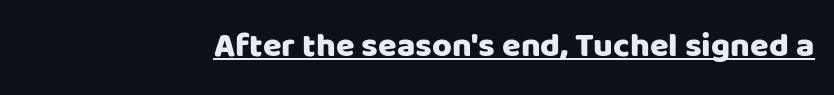
{"serif": "no", "italic": "no", "width": "normal", "stroke_contrast": "low", "x_height": "large", "monospaced": "no", "underline": "yes", "letter_spacing": "normal", "letter_spacing_em": 0.0, "glyph_px": 34}
